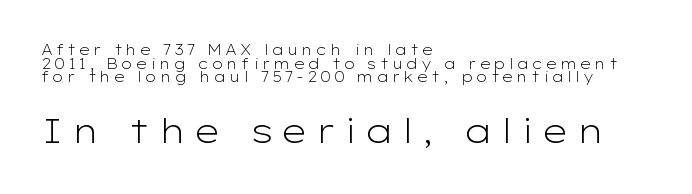
{"serif": "no", "italic": "no", "bold": "no", "weight": "light", "width": "wide", "stroke_contrast": "low", "x_height": "medium", "monospaced": "no", "underline": "no", "align": "left", "line_spacing": "tight", "line_spacing_ratio": 0.98, "letter_spacing": "wide", "letter_spacing_em": 0.21, "larger_block": "second", "size_ratio": 2.43, "glyph_px": 34}
